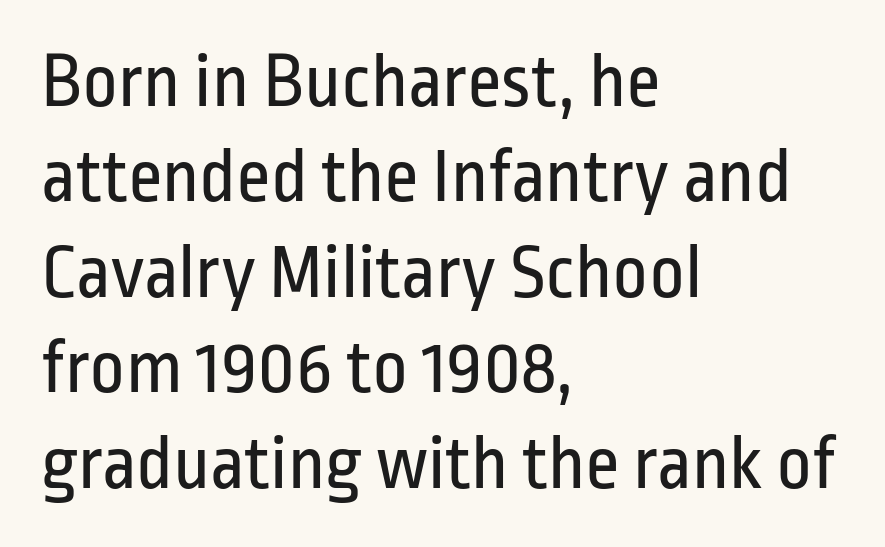
{"serif": "no", "italic": "no", "bold": "no", "weight": "regular", "width": "condensed", "stroke_contrast": "low", "x_height": "medium", "monospaced": "no", "underline": "no", "align": "left", "line_spacing_ratio": 1.24, "letter_spacing": "normal", "letter_spacing_em": 0.0, "glyph_px": 77}
